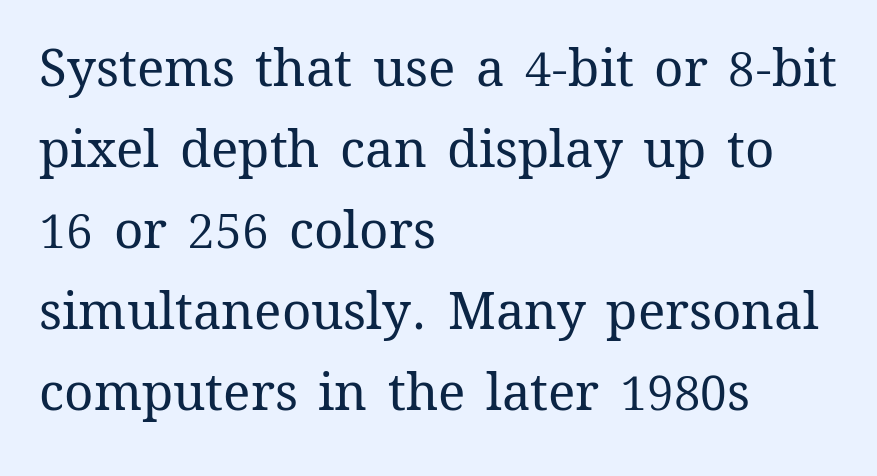
{"italic": "no", "bold": "no", "weight": "regular", "width": "normal", "stroke_contrast": "medium", "x_height": "medium", "monospaced": "no", "underline": "no", "align": "left", "line_spacing": "normal", "line_spacing_ratio": 1.59, "letter_spacing": "normal", "letter_spacing_em": 0.0, "glyph_px": 51}
